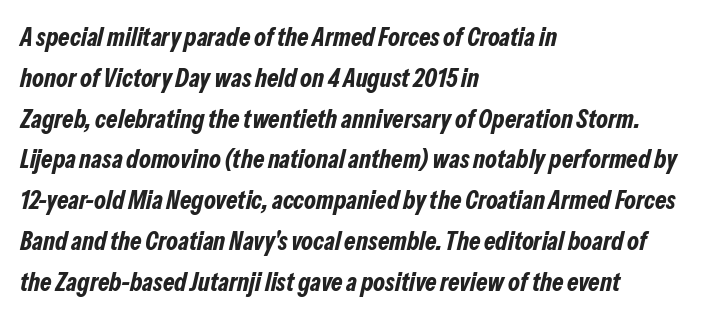
Q: Is the text bold? A: Yes.
Q: Is the text italic (slanted)? A: Yes, it leans right by about 13 degrees.
Q: Is the text underlined? A: No.
Q: How is the paragraph aligned? A: Left-aligned.
Q: Is the spacing between letters normal or unusually wide? A: Normal.
Q: Is the spacing between lines tight, normal or loose? A: Normal.
